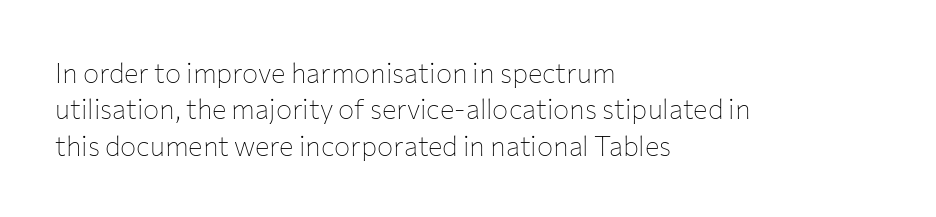
{"italic": "no", "bold": "no", "underline": "no", "align": "left", "line_spacing": "normal", "line_spacing_ratio": 1.35, "letter_spacing": "normal", "letter_spacing_em": 0.0, "glyph_px": 27}
